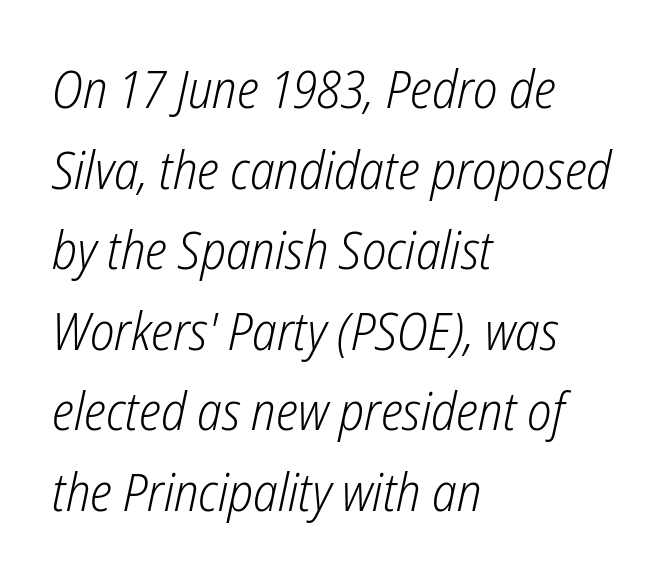
Q: Is the text bold? A: No.
Q: Is the text italic (slanted)? A: Yes, it leans right by about 12 degrees.
Q: Is the text underlined? A: No.
Q: How is the paragraph aligned? A: Left-aligned.
Q: Is the spacing between letters normal or unusually wide? A: Normal.
Q: Is the spacing between lines tight, normal or loose? A: Normal.
Q: Width (condensed, normal, or wide)? A: Condensed.
Q: Stroke contrast? A: Low.
Q: x-height? A: Medium.
Q: Monospaced? A: No.
